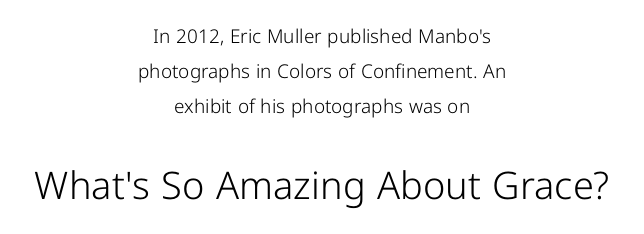
Is the stroke heavy? The answer is a plain regular-or-lighter. Descenders are the only things crossing below the line. Centered paragraph, ragged on both sides. The gaps between neighbouring characters are ordinary and unremarkable. Does the type have serifs? No, each stem ends abruptly. Which chunk is bigger? The second one — the bottom block dwarfs the top.
